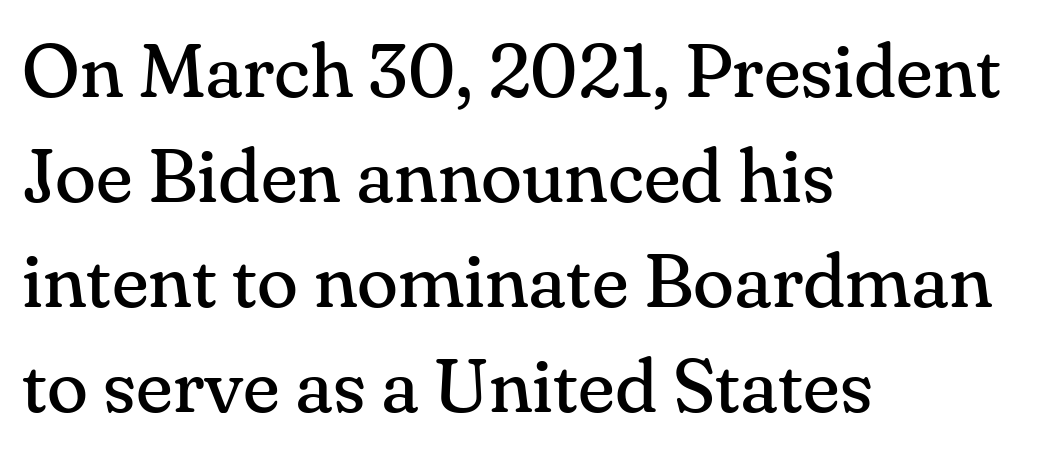
Q: Is the text bold? A: No.
Q: Is the text italic (slanted)? A: No, it is upright.
Q: Is the typeface a serif or a sans-serif typeface? A: Serif.
Q: Is the text underlined? A: No.
Q: How is the paragraph aligned? A: Left-aligned.
Q: Is the spacing between letters normal or unusually wide? A: Normal.
Q: Is the spacing between lines tight, normal or loose? A: Normal.
Q: Width (condensed, normal, or wide)? A: Normal.
Q: Stroke contrast? A: Medium.
Q: x-height? A: Small.
Q: Monospaced? A: No.
